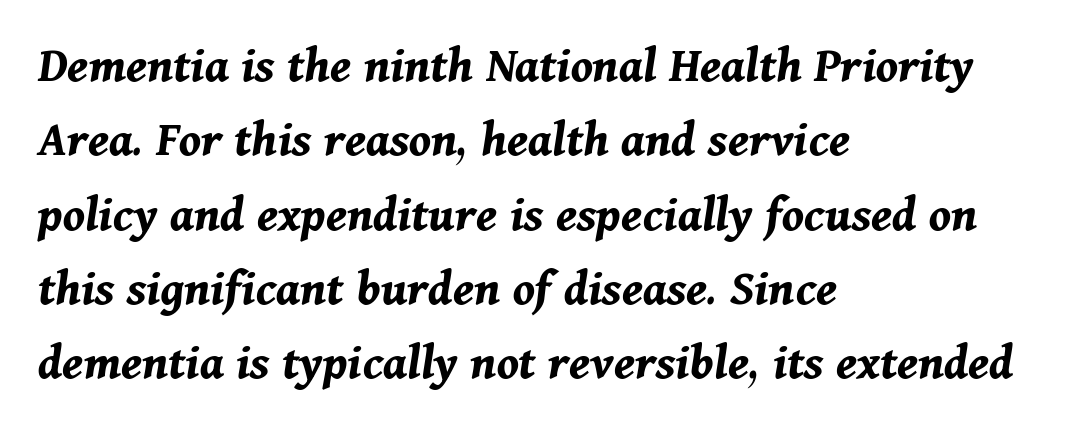
{"italic": "yes", "lean": "right", "slant_degrees": 11, "bold": "yes", "weight": "bold", "width": "normal", "stroke_contrast": "medium", "x_height": "medium", "monospaced": "no", "underline": "no", "align": "left", "line_spacing": "normal", "line_spacing_ratio": 1.43, "letter_spacing": "normal", "letter_spacing_em": 0.0, "glyph_px": 52}
